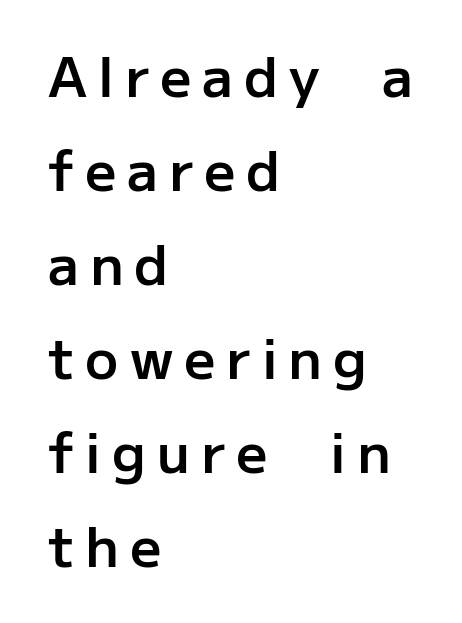
{"serif": "no", "italic": "no", "bold": "semi", "weight": "semibold", "width": "normal", "stroke_contrast": "low", "x_height": "medium", "monospaced": "no", "underline": "no", "align": "left", "line_spacing_ratio": 1.71, "letter_spacing": "wide", "letter_spacing_em": 0.2, "glyph_px": 55}
